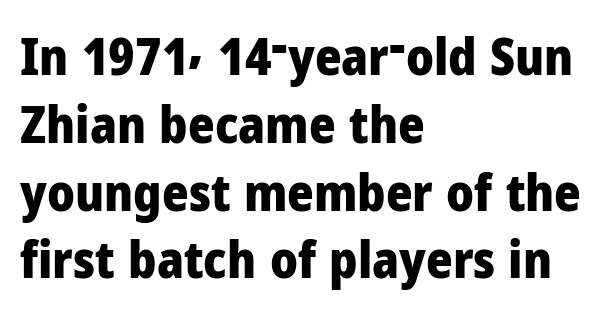
{"serif": "no", "italic": "no", "bold": "yes", "weight": "heavy", "width": "normal", "stroke_contrast": "low", "x_height": "medium", "monospaced": "no", "underline": "no", "align": "left", "line_spacing": "normal", "line_spacing_ratio": 1.33, "letter_spacing": "normal", "letter_spacing_em": 0.0, "glyph_px": 51}
